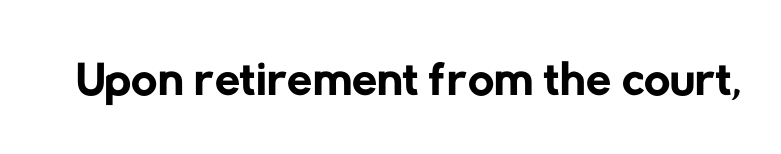
{"serif": "no", "bold": "no", "weight": "regular", "width": "normal", "stroke_contrast": "low", "x_height": "medium", "monospaced": "no", "underline": "no", "letter_spacing": "normal", "letter_spacing_em": 0.0, "glyph_px": 73}
